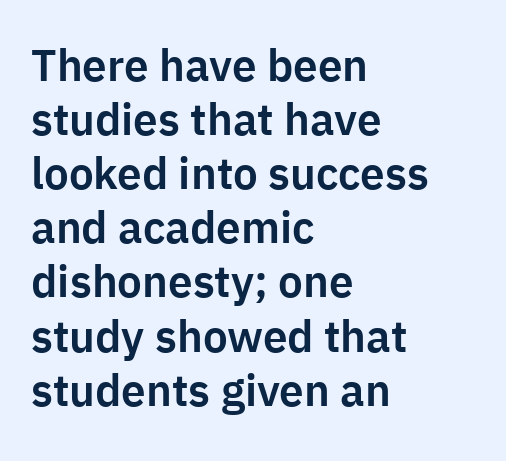
The image shows 44 px sans-serif type, upright; set left-aligned, line spacing 1.23x, normal letter spacing, not underlined; low stroke contrast and a medium x-height.
